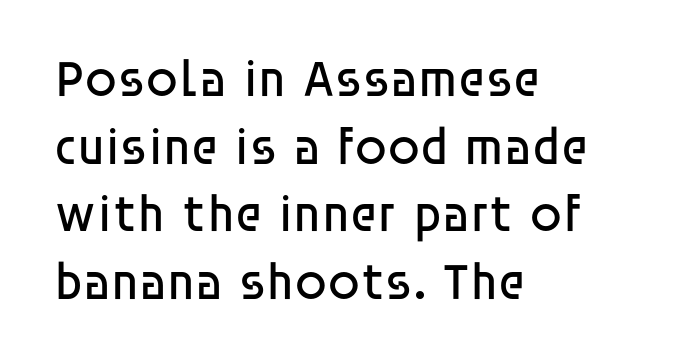
The image shows 52 px regular-weight sans-serif type, upright; set left-aligned, normal line spacing (1.3x), normal letter spacing, not underlined; low stroke contrast and a large x-height.
